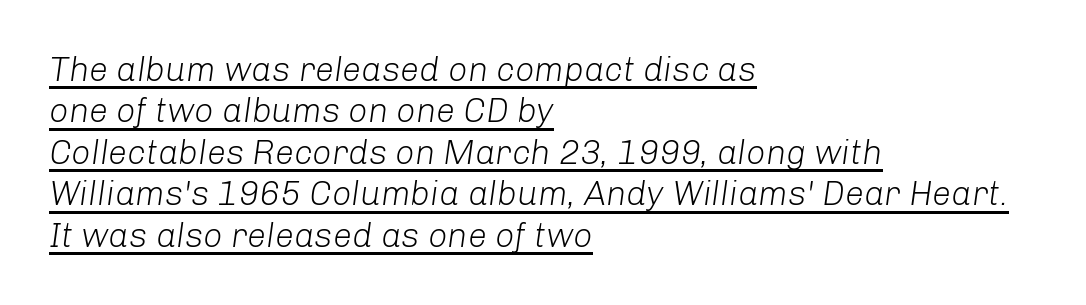
In CSS terms this would be text-align: left. This is oblique type, the kind used for emphasis or titles. These lines are rendered in a variable-pitch font. Like a heading marked for emphasis, these lines bear an underscore.
